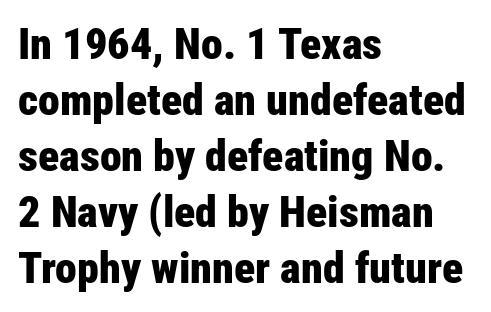
{"serif": "no", "italic": "no", "bold": "yes", "weight": "bold", "width": "condensed", "stroke_contrast": "low", "x_height": "medium", "monospaced": "no", "underline": "no", "align": "left", "line_spacing": "normal", "line_spacing_ratio": 1.27, "letter_spacing": "normal", "letter_spacing_em": 0.0, "glyph_px": 44}
